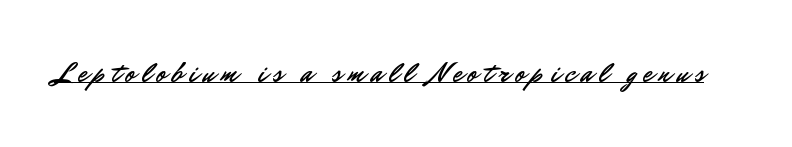
The image shows 27 px text type; set unusually wide letter spacing (+0.24 em), underlined.
